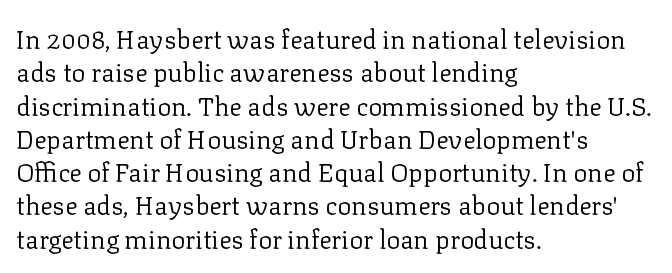
Q: Is the text bold? A: No.
Q: Is the text italic (slanted)? A: No, it is upright.
Q: Is the text underlined? A: No.
Q: How is the paragraph aligned? A: Left-aligned.
Q: Is the spacing between letters normal or unusually wide? A: Normal.
Q: Is the spacing between lines tight, normal or loose? A: Normal.
